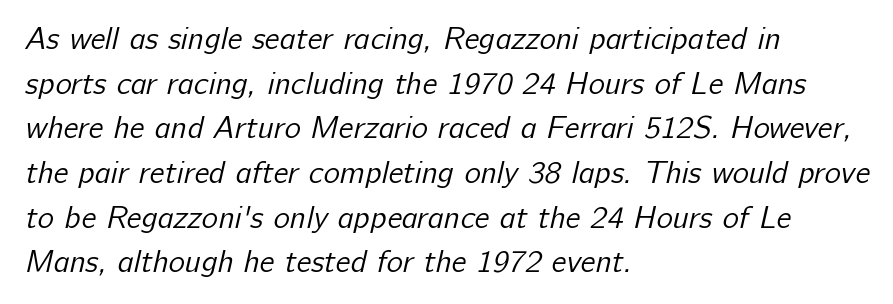
{"serif": "no", "bold": "no", "weight": "regular", "width": "normal", "stroke_contrast": "low", "x_height": "medium", "monospaced": "no", "underline": "no", "align": "left", "line_spacing": "normal", "line_spacing_ratio": 1.44, "letter_spacing": "normal", "letter_spacing_em": 0.0, "glyph_px": 31}
